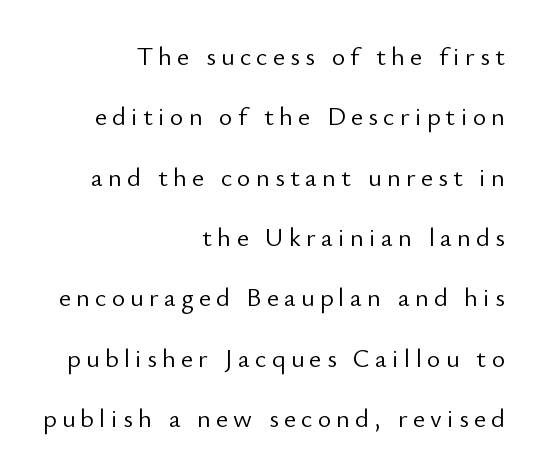
Q: Is the text bold? A: No.
Q: Is the text italic (slanted)? A: No, it is upright.
Q: Is the text underlined? A: No.
Q: How is the paragraph aligned? A: Right-aligned.
Q: Is the spacing between letters normal or unusually wide? A: Unusually wide.
Q: Is the spacing between lines tight, normal or loose? A: Loose.
